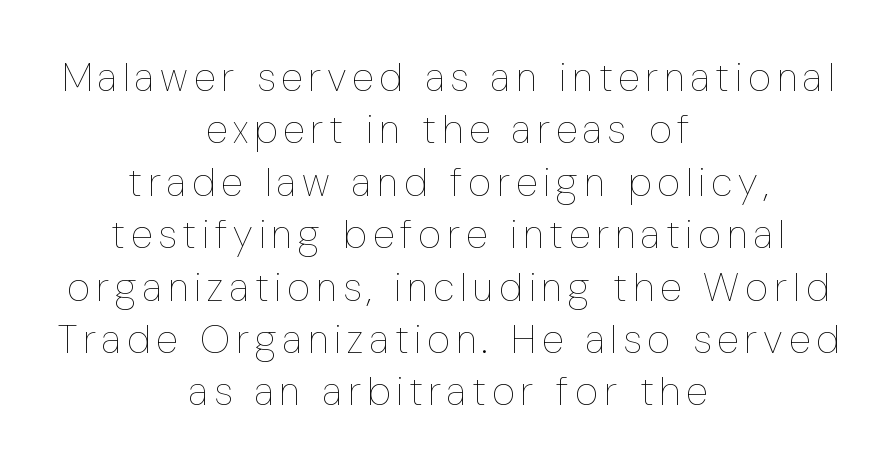
Q: Is the text bold? A: No.
Q: Is the text italic (slanted)? A: No, it is upright.
Q: Is the text underlined? A: No.
Q: How is the paragraph aligned? A: Centered.
Q: Is the spacing between lines tight, normal or loose? A: Normal.
Q: Width (condensed, normal, or wide)? A: Condensed.
Q: Stroke contrast? A: Low.
Q: x-height? A: Medium.
Q: Monospaced? A: No.
